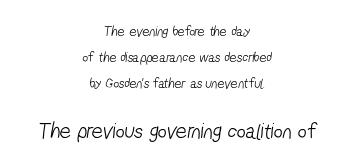
The image shows 22 px text type; set centered, line spacing 1.86x, normal letter spacing, not underlined; the second (bottom) block is 1.57x larger.
